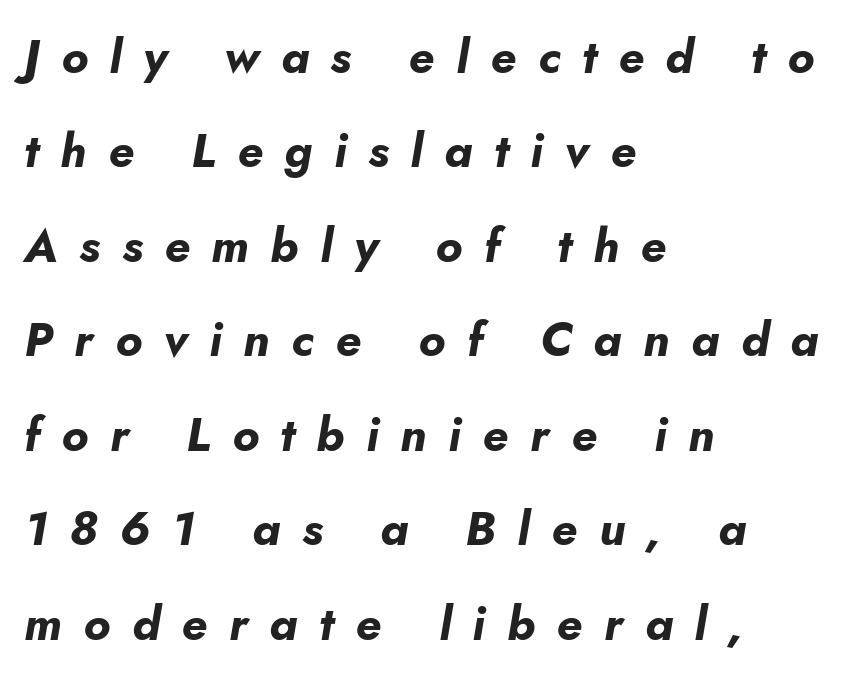
You could fit nearly another row in the gap between these rows. Reading down the block, your eye returns to a fixed left position each line. Each letter keeps its own natural width here, so spacing adapts to shape. Beneath every word, the page is bare. Emphasis-style slanted type is in use.
